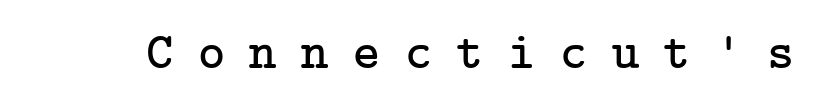
Posture: upright roman. Check the space under the baseline: it is left empty. The rendering inserts visible extra space after every character. A serif font was chosen for this passage.
